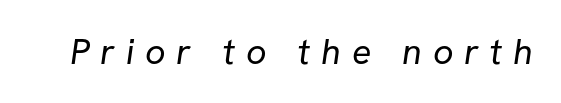
Q: Is the text bold? A: No.
Q: Is the typeface a serif or a sans-serif typeface? A: Sans-serif.
Q: Is the text underlined? A: No.
Q: Is the spacing between letters normal or unusually wide? A: Unusually wide.
Q: Width (condensed, normal, or wide)? A: Normal.
Q: Stroke contrast? A: Low.
Q: x-height? A: Medium.
Q: Monospaced? A: No.
